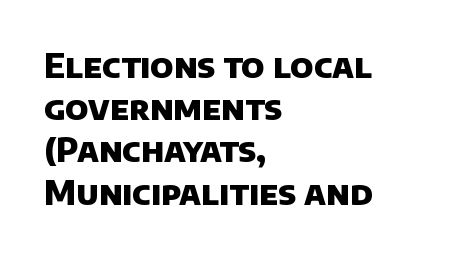
{"serif": "no", "bold": "yes", "weight": "heavy", "width": "normal", "stroke_contrast": "low", "x_height": "large", "monospaced": "no", "underline": "no", "align": "left", "line_spacing": "normal", "line_spacing_ratio": 1.28, "letter_spacing": "normal", "letter_spacing_em": 0.0, "glyph_px": 33}
